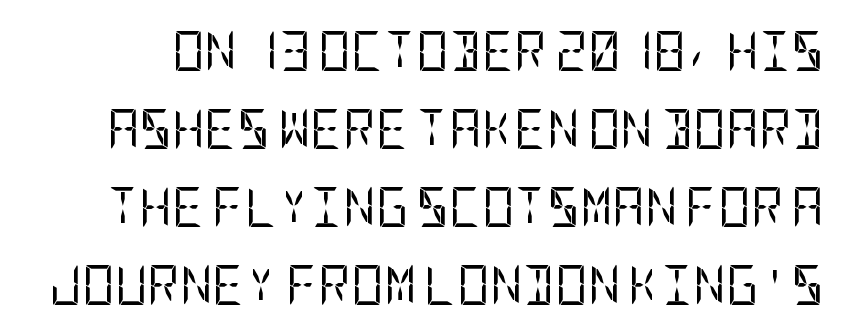
Vertical spacing — loose. Examine the stroke ends and you'll find no serifs. The weight tops out at a normal text grade. This sample uses an upright cut, with every glyph sitting square on the baseline. Rule under the text: the space is simply empty.
